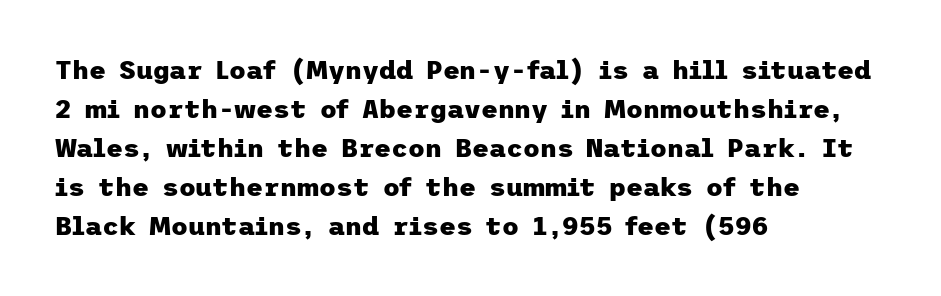
Q: Is the text bold? A: Yes.
Q: Is the text italic (slanted)? A: No, it is upright.
Q: Is the text underlined? A: No.
Q: How is the paragraph aligned? A: Left-aligned.
Q: Is the spacing between letters normal or unusually wide? A: Normal.
Q: Is the spacing between lines tight, normal or loose? A: Normal.
